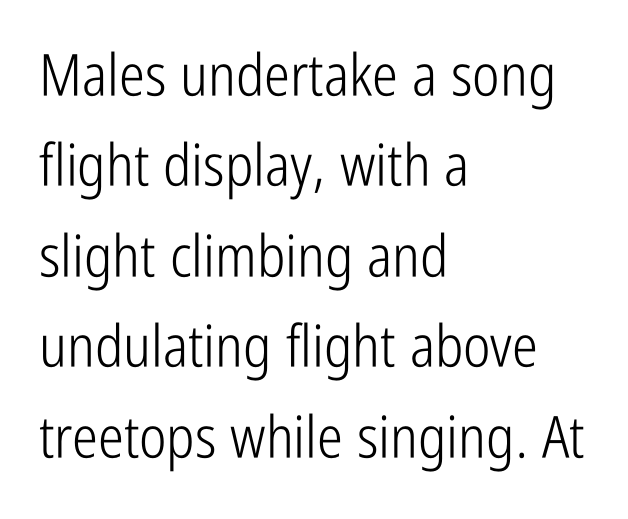
The image shows 58 px light, condensed sans-serif type, upright; set left-aligned, normal line spacing (1.56x), normal letter spacing, not underlined; low stroke contrast and a medium x-height.
